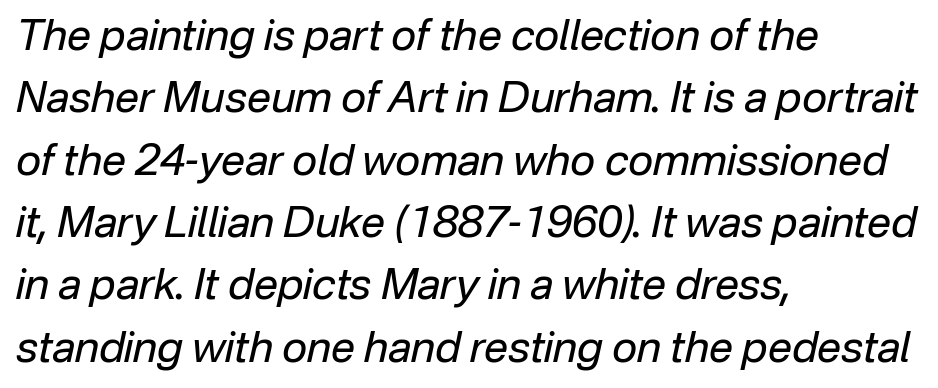
Q: Is the text bold? A: No.
Q: Is the text italic (slanted)? A: Yes, it leans right by about 12 degrees.
Q: Is the text underlined? A: No.
Q: How is the paragraph aligned? A: Left-aligned.
Q: Is the spacing between letters normal or unusually wide? A: Normal.
Q: Is the spacing between lines tight, normal or loose? A: Normal.
Q: Width (condensed, normal, or wide)? A: Normal.
Q: Stroke contrast? A: Low.
Q: x-height? A: Medium.
Q: Monospaced? A: No.
